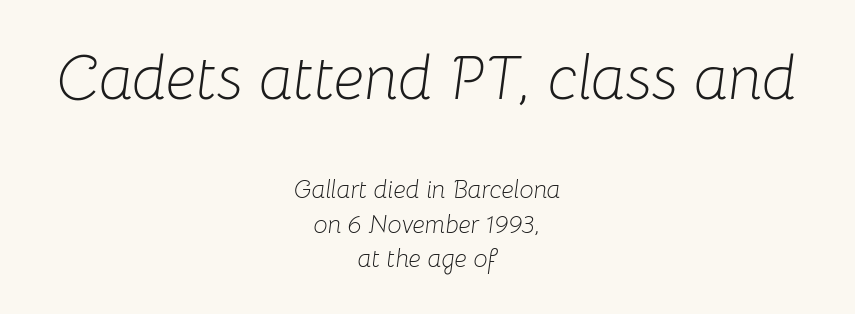
{"italic": "yes", "lean": "right", "slant_degrees": 8, "bold": "no", "weight": "light", "width": "normal", "stroke_contrast": "low", "x_height": "medium", "monospaced": "no", "underline": "no", "align": "center", "line_spacing": "normal", "line_spacing_ratio": 1.38, "letter_spacing": "normal", "letter_spacing_em": 0.0, "larger_block": "first", "size_ratio": 2.48, "glyph_px": 62}
